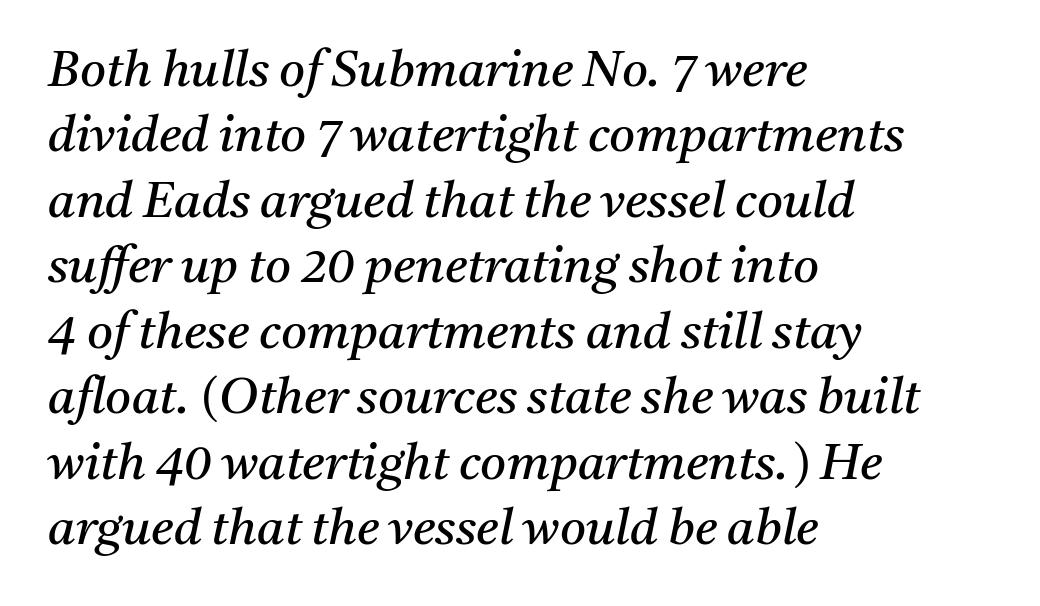
The weight tops out at a normal text grade. There is no visible air inserted between adjacent glyphs. Does the type have serifs? Yes, each stem ends in a small foot. Only glyphs here, with clear space below each row. Each letter keeps its own natural width here, so spacing adapts to shape. This block has exactly the height ordinary leading produces.
